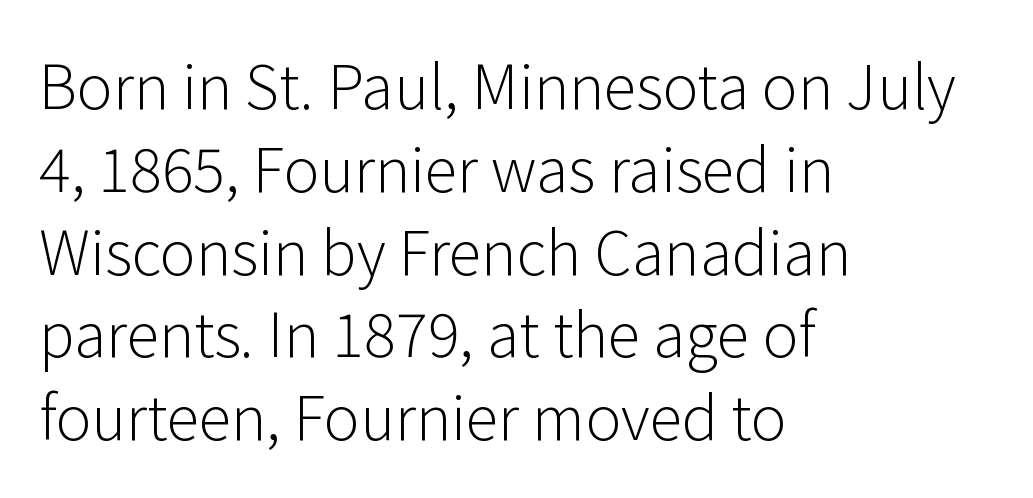
In terms of leading, this rendering sits right in the middle. Does the type have serifs? No, each stem ends abruptly. Teacher's note: observe the even left margin — that is flush-left alignment. This is roman type, the default non-slanted kind. No extra ink here — the face is not bold.
